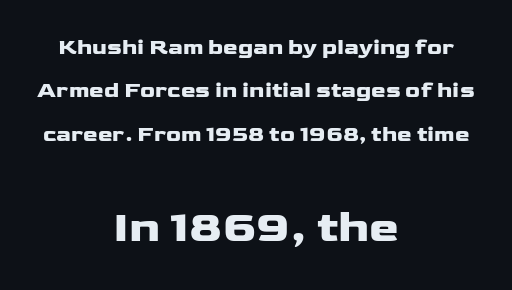
{"serif": "no", "italic": "no", "bold": "yes", "weight": "heavy", "width": "wide", "stroke_contrast": "low", "x_height": "medium", "monospaced": "no", "underline": "no", "align": "center", "line_spacing": "loose", "line_spacing_ratio": 1.97, "letter_spacing": "normal", "letter_spacing_em": 0.0, "larger_block": "second", "size_ratio": 2.05, "glyph_px": 45}
